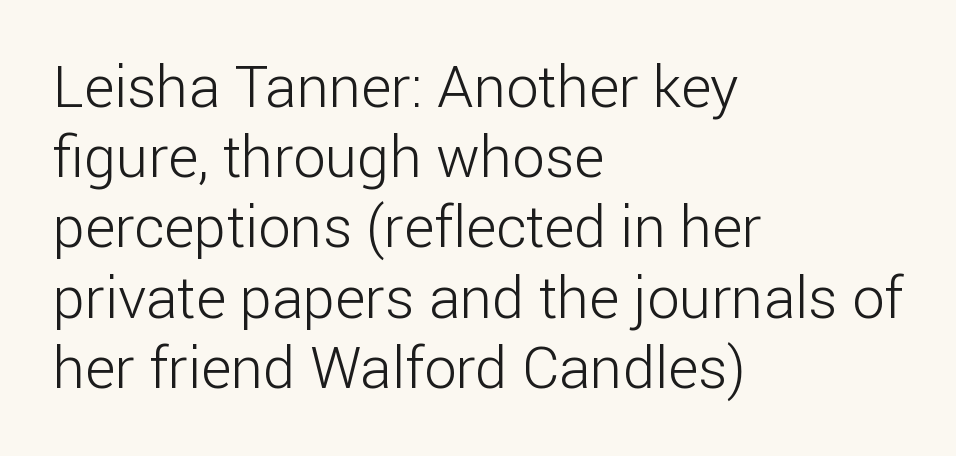
Q: Is the text bold? A: No.
Q: Is the text italic (slanted)? A: No, it is upright.
Q: Is the typeface a serif or a sans-serif typeface? A: Sans-serif.
Q: Is the text underlined? A: No.
Q: How is the paragraph aligned? A: Left-aligned.
Q: Is the spacing between letters normal or unusually wide? A: Normal.
Q: Width (condensed, normal, or wide)? A: Normal.
Q: Stroke contrast? A: Low.
Q: x-height? A: Medium.
Q: Monospaced? A: No.
